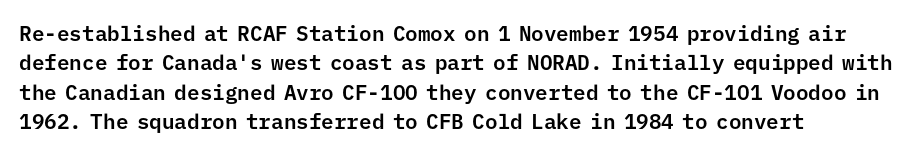
The image shows 21 px text type, upright; set left-aligned, normal line spacing (1.4x), normal letter spacing, not underlined.
